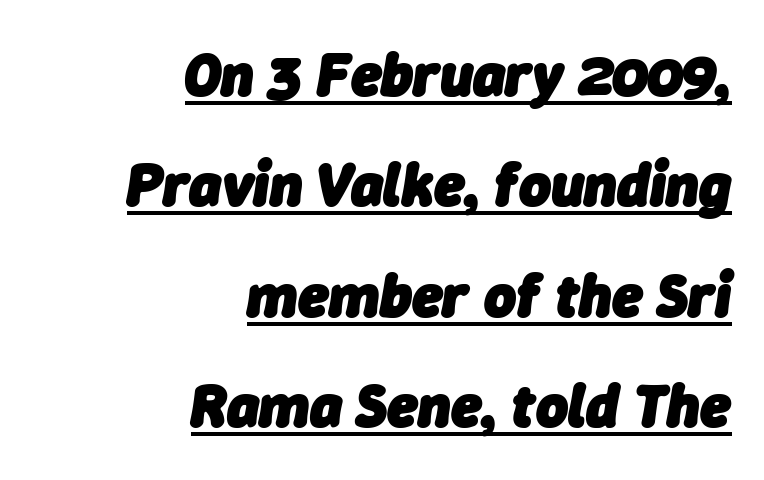
{"italic": "yes", "lean": "right", "slant_degrees": 9, "bold": "yes", "weight": "heavy", "width": "normal", "stroke_contrast": "low", "x_height": "medium", "monospaced": "no", "underline": "yes", "align": "right", "line_spacing_ratio": 1.81, "letter_spacing": "normal", "letter_spacing_em": 0.0, "glyph_px": 61}
